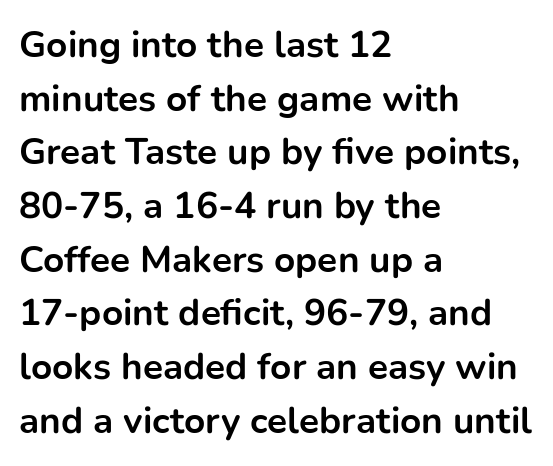
{"serif": "no", "italic": "no", "bold": "yes", "weight": "bold", "width": "normal", "stroke_contrast": "low", "x_height": "medium", "monospaced": "no", "underline": "no", "align": "left", "line_spacing": "normal", "line_spacing_ratio": 1.45, "letter_spacing": "normal", "letter_spacing_em": 0.0, "glyph_px": 37}
